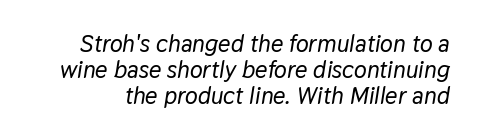
The image shows 24 px text type, italic (leaning right); set tight line spacing (1.08x), normal letter spacing, not underlined.
